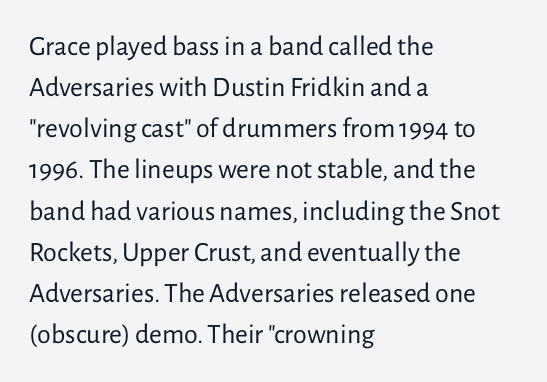
The image shows 28 px regular-weight sans-serif type, upright; set left-aligned, normal line spacing (1.47x), normal letter spacing, not underlined; low stroke contrast and a medium x-height.
